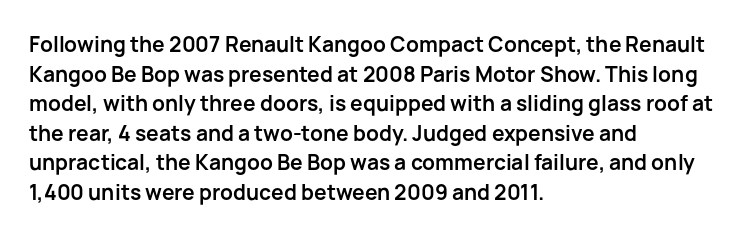
The image shows 21 px bold type, upright; set left-aligned, normal line spacing (1.41x), normal letter spacing, not underlined.
